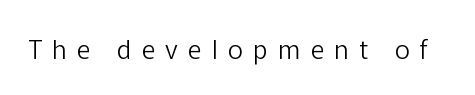
Q: Is the text bold? A: No.
Q: Is the text italic (slanted)? A: No, it is upright.
Q: Is the text underlined? A: No.
Q: Is the spacing between letters normal or unusually wide? A: Unusually wide.
